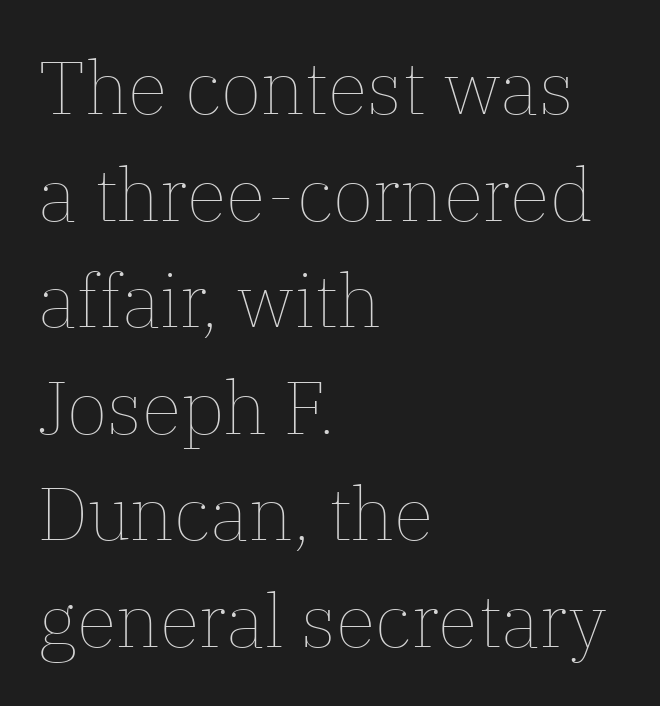
Q: Is the text bold? A: No.
Q: Is the text italic (slanted)? A: No, it is upright.
Q: Is the text underlined? A: No.
Q: How is the paragraph aligned? A: Left-aligned.
Q: Is the spacing between letters normal or unusually wide? A: Normal.
Q: Is the spacing between lines tight, normal or loose? A: Normal.
Q: Width (condensed, normal, or wide)? A: Normal.
Q: Stroke contrast? A: Low.
Q: x-height? A: Medium.
Q: Monospaced? A: No.
